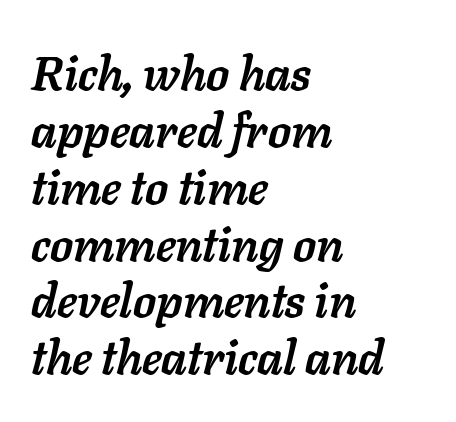
The image shows 47 px semibold type, italic (leaning right); set left-aligned, line spacing 1.21x, normal letter spacing, not underlined; low stroke contrast and a medium x-height.
